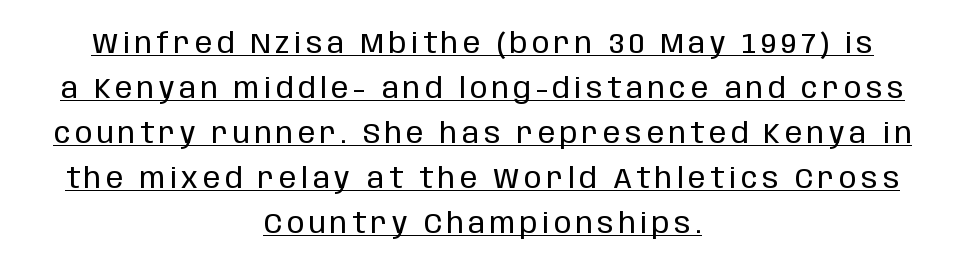
This sample uses a sans-serif face. These lines stack symmetrically, like a column narrowing and widening about its center. Vertical spacing — default. Here the designer chose a conventional face with non-uniform glyph widths.
